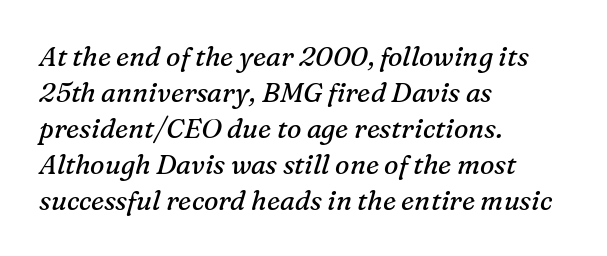
The image shows 27 px text type, italic (leaning right); set left-aligned, normal line spacing (1.33x), normal letter spacing, not underlined.
